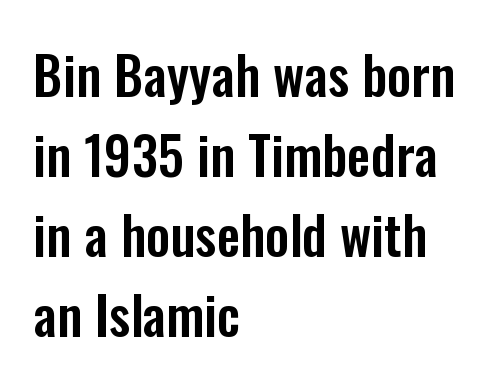
The image shows 53 px condensed sans-serif type, upright; set left-aligned, normal line spacing (1.51x), normal letter spacing, not underlined; low stroke contrast and a medium x-height.
